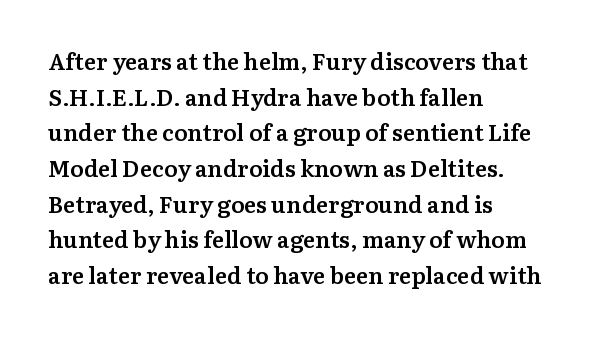
The image shows 23 px text type, upright; set left-aligned, normal line spacing (1.55x), normal letter spacing, not underlined.
